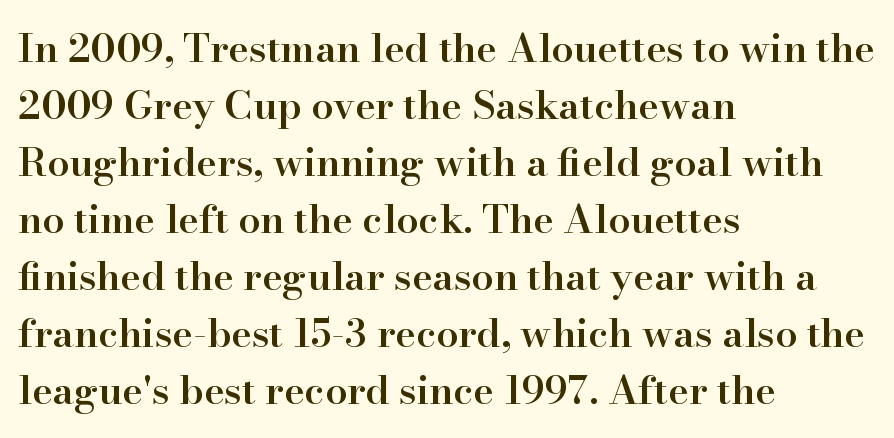
Q: Is the text bold? A: Semi-bold.
Q: Is the text italic (slanted)? A: No, it is upright.
Q: Is the typeface a serif or a sans-serif typeface? A: Serif.
Q: Is the text underlined? A: No.
Q: How is the paragraph aligned? A: Left-aligned.
Q: Is the spacing between letters normal or unusually wide? A: Normal.
Q: Is the spacing between lines tight, normal or loose? A: Normal.
Q: Width (condensed, normal, or wide)? A: Normal.
Q: Stroke contrast? A: High.
Q: x-height? A: Small.
Q: Monospaced? A: No.
